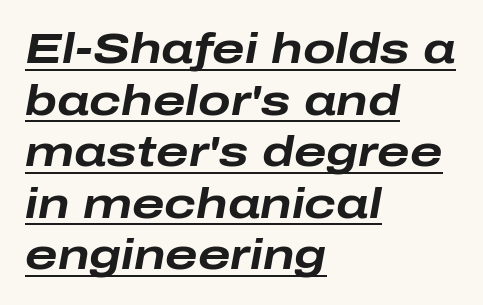
Q: Is the text bold? A: Yes.
Q: Is the text italic (slanted)? A: Yes, it leans right by about 10 degrees.
Q: Is the text underlined? A: Yes.
Q: How is the paragraph aligned? A: Left-aligned.
Q: Is the spacing between letters normal or unusually wide? A: Normal.
Q: Width (condensed, normal, or wide)? A: Wide.
Q: Stroke contrast? A: Low.
Q: x-height? A: Medium.
Q: Monospaced? A: No.
